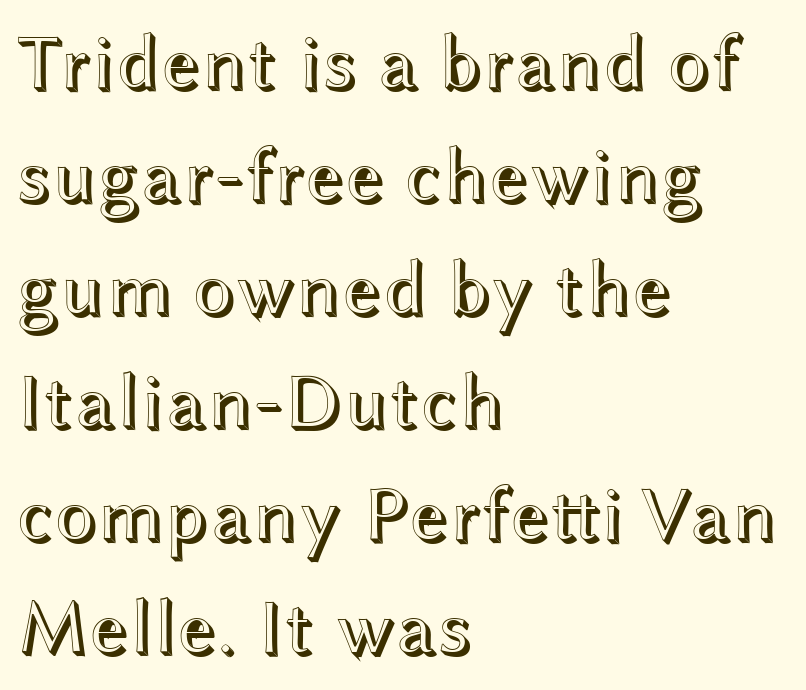
Q: Is the text italic (slanted)? A: No, it is upright.
Q: Is the text underlined? A: No.
Q: How is the paragraph aligned? A: Left-aligned.
Q: Is the spacing between letters normal or unusually wide? A: Normal.
Q: Is the spacing between lines tight, normal or loose? A: Normal.
Q: Width (condensed, normal, or wide)? A: Wide.
Q: x-height? A: Medium.
Q: Monospaced? A: No.
